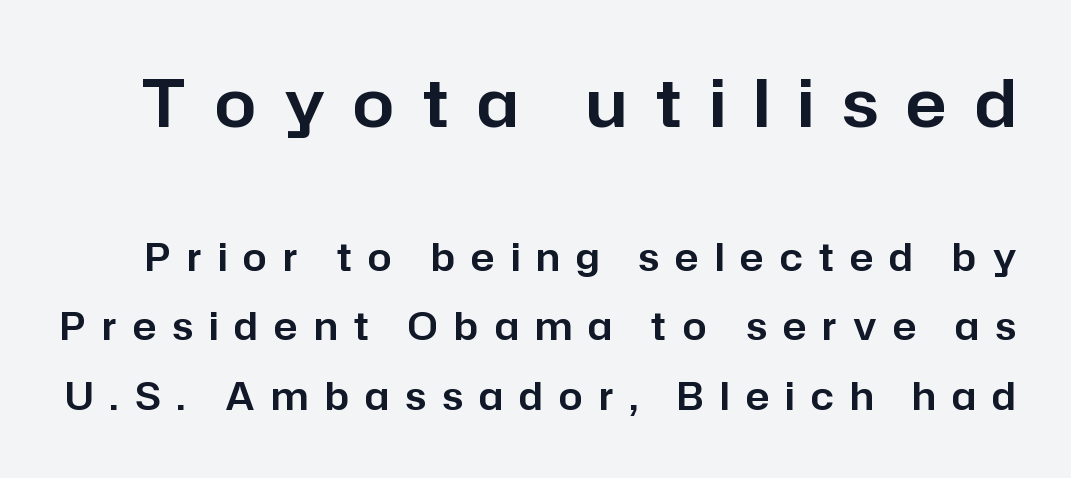
Q: Is the text italic (slanted)? A: No, it is upright.
Q: Is the typeface a serif or a sans-serif typeface? A: Sans-serif.
Q: Is the text underlined? A: No.
Q: Is the spacing between letters normal or unusually wide? A: Unusually wide.
Q: Which block of text is set in a larger size, the first (top) or the second (bottom)? A: The first (top) one.
Q: Width (condensed, normal, or wide)? A: Normal.
Q: Stroke contrast? A: Low.
Q: x-height? A: Medium.
Q: Monospaced? A: No.
